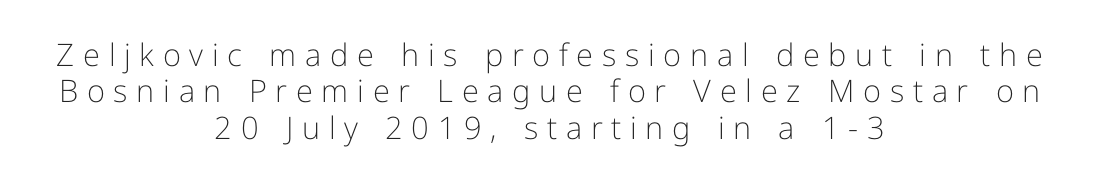
Q: Is the text bold? A: No.
Q: Is the text italic (slanted)? A: No, it is upright.
Q: Is the typeface a serif or a sans-serif typeface? A: Sans-serif.
Q: Is the text underlined? A: No.
Q: How is the paragraph aligned? A: Centered.
Q: Is the spacing between letters normal or unusually wide? A: Unusually wide.
Q: Width (condensed, normal, or wide)? A: Normal.
Q: Stroke contrast? A: Low.
Q: x-height? A: Medium.
Q: Monospaced? A: No.
